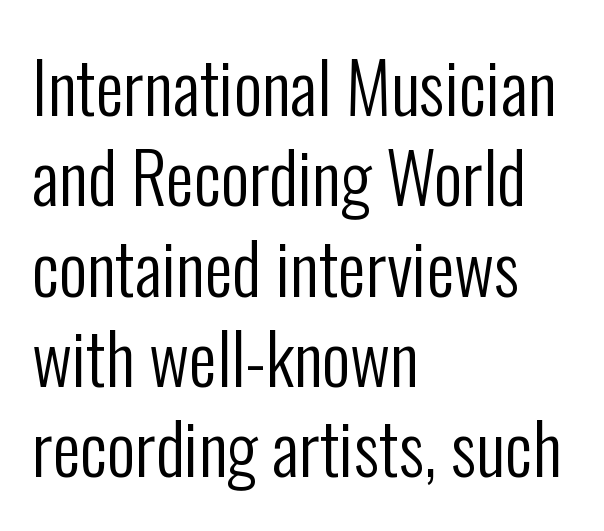
Q: Is the text bold? A: No.
Q: Is the text italic (slanted)? A: No, it is upright.
Q: Is the typeface a serif or a sans-serif typeface? A: Sans-serif.
Q: Is the text underlined? A: No.
Q: How is the paragraph aligned? A: Left-aligned.
Q: Is the spacing between letters normal or unusually wide? A: Normal.
Q: Is the spacing between lines tight, normal or loose? A: Normal.
Q: Width (condensed, normal, or wide)? A: Condensed.
Q: Stroke contrast? A: Low.
Q: x-height? A: Medium.
Q: Monospaced? A: No.
